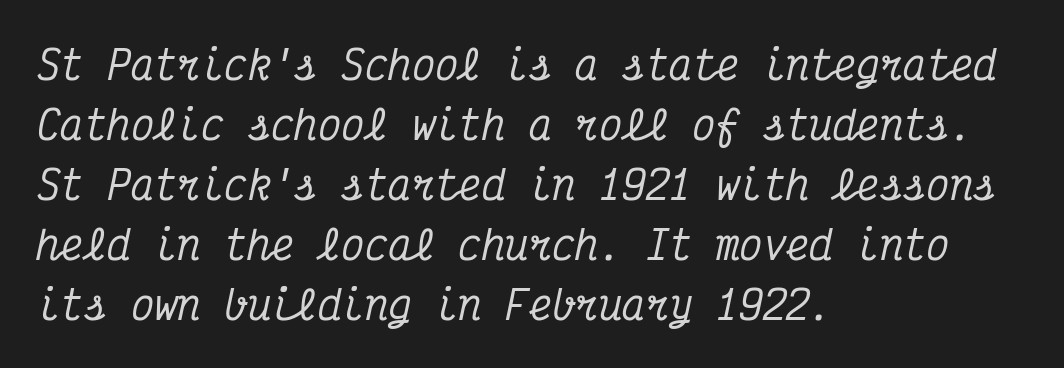
Would a proofreader flag this as italicized? Yes. Horizontal alignment here is leftward, the default for most running prose. In terms of leading, this rendering sits right in the middle. Letters rest on an invisible, unmarked baseline.
